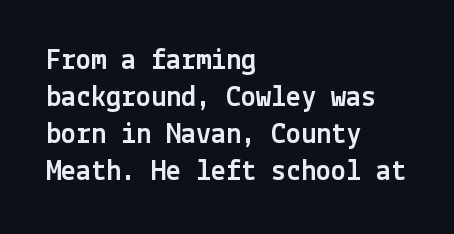
{"serif": "no", "italic": "no", "width": "normal", "x_height": "medium", "underline": "no", "align": "left", "line_spacing_ratio": 1.23, "letter_spacing": "normal", "letter_spacing_em": 0.0, "glyph_px": 30}
